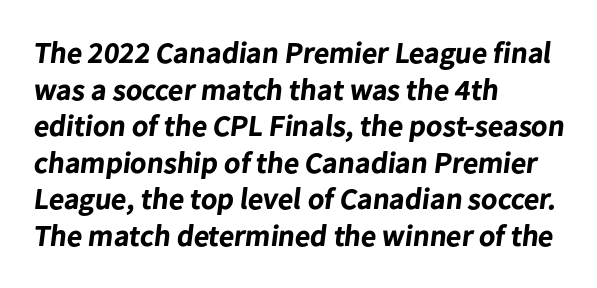
Q: Is the text bold? A: Yes.
Q: Is the typeface a serif or a sans-serif typeface? A: Sans-serif.
Q: Is the text underlined? A: No.
Q: How is the paragraph aligned? A: Left-aligned.
Q: Is the spacing between letters normal or unusually wide? A: Normal.
Q: Width (condensed, normal, or wide)? A: Normal.
Q: Stroke contrast? A: Low.
Q: x-height? A: Medium.
Q: Monospaced? A: No.
